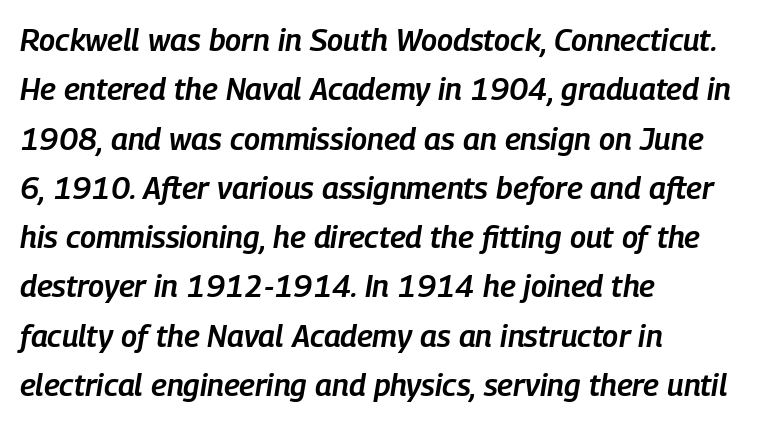
The image shows 31 px semibold, condensed type, italic (leaning right); set left-aligned, normal line spacing (1.59x), normal letter spacing, not underlined; low stroke contrast and a medium x-height.
